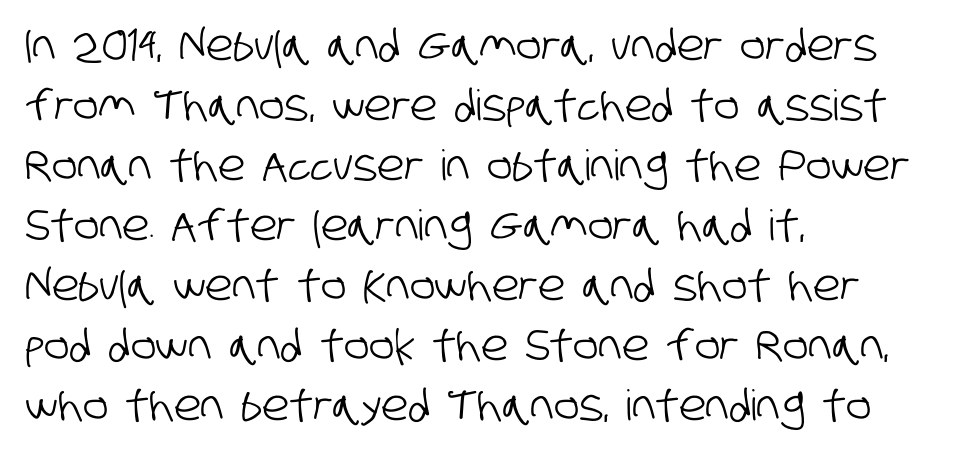
Q: Is the typeface a serif or a sans-serif typeface? A: Sans-serif.
Q: Is the text underlined? A: No.
Q: How is the paragraph aligned? A: Left-aligned.
Q: Is the spacing between letters normal or unusually wide? A: Normal.
Q: Is the spacing between lines tight, normal or loose? A: Normal.
Q: Width (condensed, normal, or wide)? A: Condensed.
Q: Stroke contrast? A: Low.
Q: x-height? A: Large.
Q: Monospaced? A: No.
